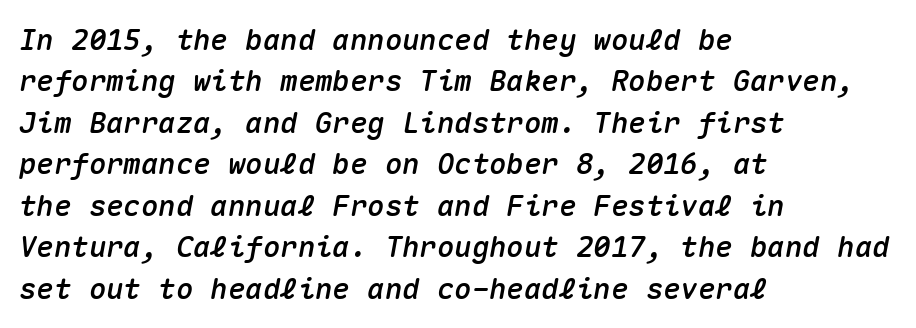
Q: Is the text italic (slanted)? A: Yes, it leans right by about 10 degrees.
Q: Is the text underlined? A: No.
Q: How is the paragraph aligned? A: Left-aligned.
Q: Is the spacing between letters normal or unusually wide? A: Normal.
Q: Is the spacing between lines tight, normal or loose? A: Normal.
Q: Width (condensed, normal, or wide)? A: Normal.
Q: Stroke contrast? A: Medium.
Q: x-height? A: Medium.
Q: Monospaced? A: Yes.
